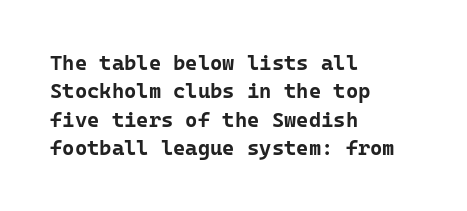
The lines in this sample share a left origin and differ only in where they stop. The block of text has a typical density, with ordinary space between rows. Posture: upright roman. The characters look thick and weighty, a clear bold. Letters rest on an invisible, unmarked baseline. There is no visible air inserted between adjacent glyphs.
